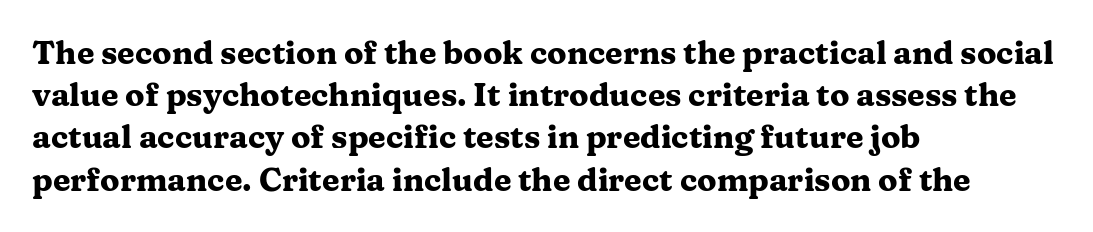
The image shows 32 px heavy, wide serif type, upright; set left-aligned, normal line spacing (1.32x), normal letter spacing, not underlined; medium stroke contrast and a medium x-height.
